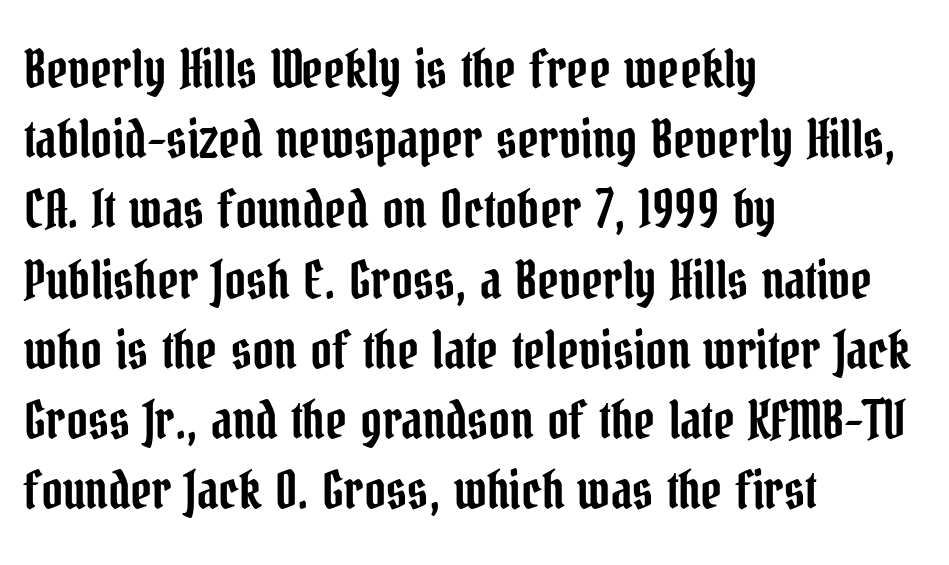
Q: Is the text italic (slanted)? A: No, it is upright.
Q: Is the typeface a serif or a sans-serif typeface? A: Serif.
Q: Is the text underlined? A: No.
Q: How is the paragraph aligned? A: Left-aligned.
Q: Is the spacing between letters normal or unusually wide? A: Normal.
Q: Is the spacing between lines tight, normal or loose? A: Normal.
Q: Width (condensed, normal, or wide)? A: Condensed.
Q: Stroke contrast? A: Low.
Q: x-height? A: Medium.
Q: Monospaced? A: No.
